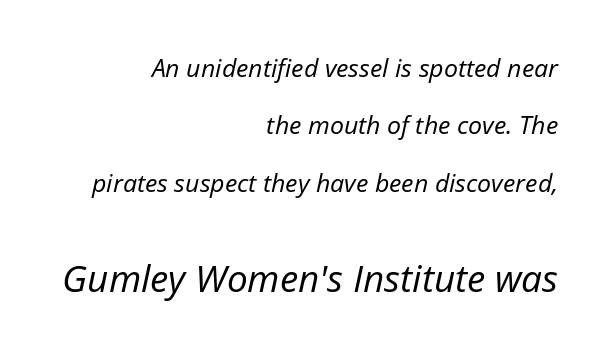
Q: Is the text bold? A: No.
Q: Is the text italic (slanted)? A: Yes, it leans right by about 12 degrees.
Q: Is the text underlined? A: No.
Q: How is the paragraph aligned? A: Right-aligned.
Q: Is the spacing between letters normal or unusually wide? A: Normal.
Q: Is the spacing between lines tight, normal or loose? A: Loose.
Q: Which block of text is set in a larger size, the first (top) or the second (bottom)? A: The second (bottom) one.
Q: Width (condensed, normal, or wide)? A: Normal.
Q: Stroke contrast? A: Low.
Q: x-height? A: Medium.
Q: Monospaced? A: No.
